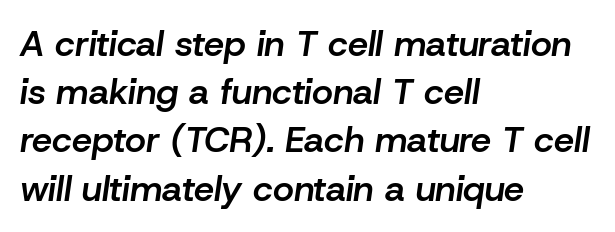
The letterforms sit shoulder to shoulder at normal distance. These lines were composed using italics. Horizontally, the lines are justified to the leading edge only. Compared with an ordinary text face, these strokes are moderately heavier — a semibold.
